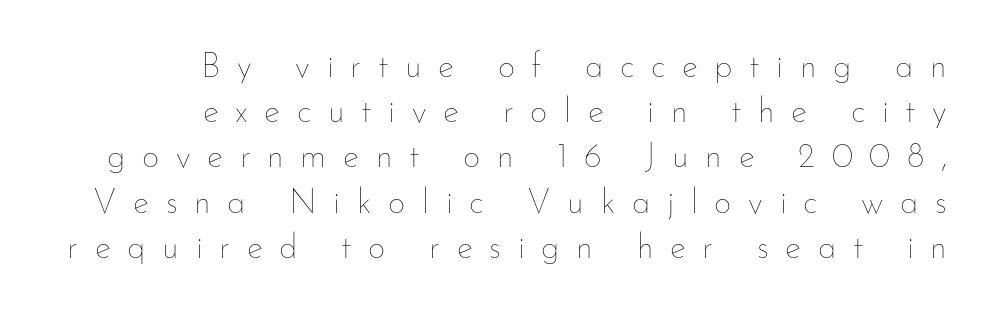
Q: Is the text bold? A: No.
Q: Is the text italic (slanted)? A: No, it is upright.
Q: Is the text underlined? A: No.
Q: How is the paragraph aligned? A: Right-aligned.
Q: Is the spacing between letters normal or unusually wide? A: Unusually wide.
Q: Is the spacing between lines tight, normal or loose? A: Normal.
Q: Width (condensed, normal, or wide)? A: Normal.
Q: Stroke contrast? A: Low.
Q: x-height? A: Small.
Q: Monospaced? A: No.
